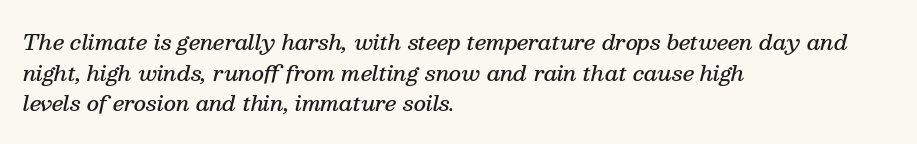
{"italic": "yes", "lean": "right", "slant_degrees": 13, "bold": "semi", "underline": "no", "align": "left", "line_spacing": "normal", "line_spacing_ratio": 1.46, "letter_spacing": "normal", "letter_spacing_em": 0.0, "glyph_px": 21}
